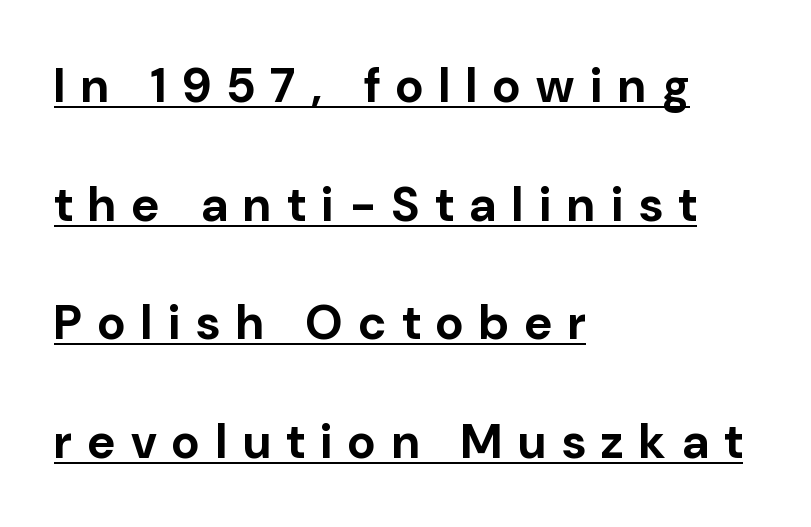
Q: Is the text bold? A: Yes.
Q: Is the text italic (slanted)? A: No, it is upright.
Q: Is the typeface a serif or a sans-serif typeface? A: Sans-serif.
Q: Is the text underlined? A: Yes.
Q: How is the paragraph aligned? A: Left-aligned.
Q: Is the spacing between letters normal or unusually wide? A: Unusually wide.
Q: Is the spacing between lines tight, normal or loose? A: Loose.
Q: Width (condensed, normal, or wide)? A: Normal.
Q: Stroke contrast? A: Low.
Q: x-height? A: Medium.
Q: Monospaced? A: No.
